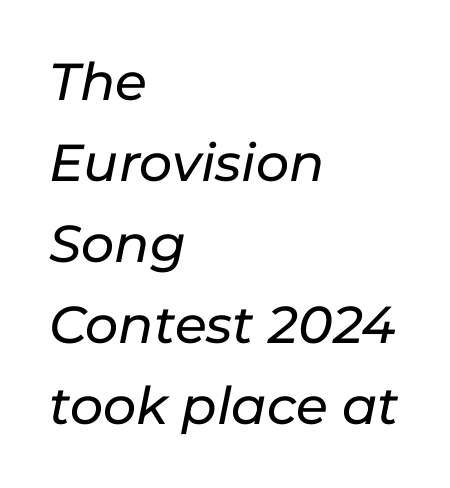
The image shows 52 px text type, italic (leaning right); set left-aligned, normal line spacing (1.56x), normal letter spacing, not underlined; low stroke contrast and a medium x-height.
